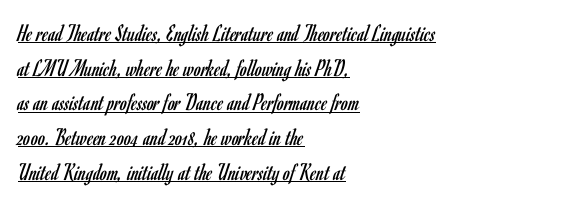
The image shows 25 px text type; set left-aligned, normal line spacing (1.39x), normal letter spacing, underlined.
